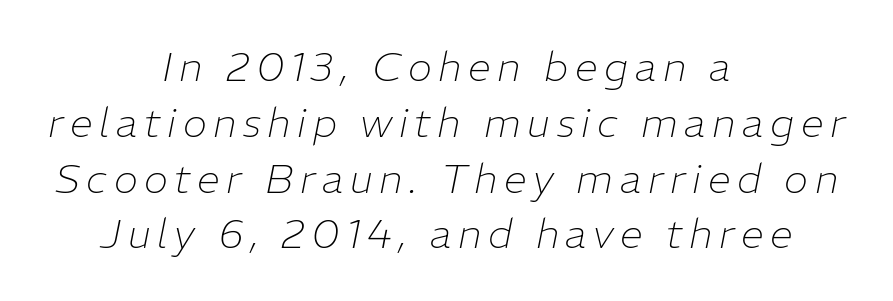
Q: Is the text bold? A: No.
Q: Is the text italic (slanted)? A: Yes, it leans right by about 11 degrees.
Q: Is the text underlined? A: No.
Q: How is the paragraph aligned? A: Centered.
Q: Is the spacing between lines tight, normal or loose? A: Normal.
Q: Width (condensed, normal, or wide)? A: Normal.
Q: Stroke contrast? A: Low.
Q: x-height? A: Medium.
Q: Monospaced? A: No.
